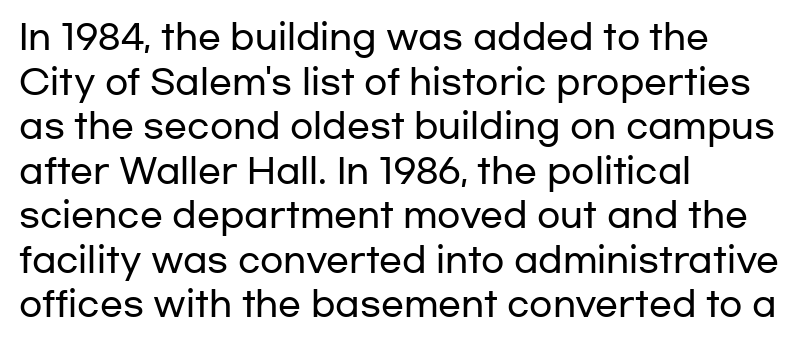
The characters display no serif detailing; their extremities are plain. Descenders are the only things crossing below the line. The rendering uses a moderate line-height, typical for paragraphs. Casual observation: everything's shoved over to the left.
